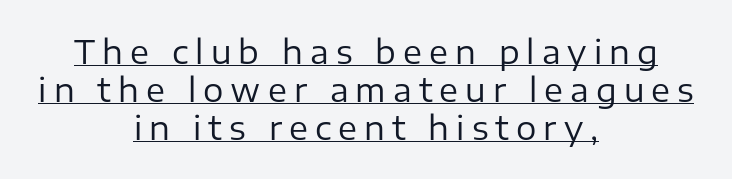
{"serif": "no", "italic": "no", "bold": "no", "weight": "regular", "width": "normal", "stroke_contrast": "low", "x_height": "medium", "monospaced": "no", "underline": "yes", "align": "center", "line_spacing_ratio": 1.18, "letter_spacing": "wide", "letter_spacing_em": 0.22, "glyph_px": 32}
